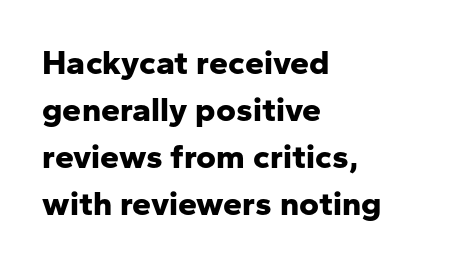
Q: Is the text bold? A: Yes.
Q: Is the text italic (slanted)? A: No, it is upright.
Q: Is the typeface a serif or a sans-serif typeface? A: Sans-serif.
Q: Is the text underlined? A: No.
Q: How is the paragraph aligned? A: Left-aligned.
Q: Is the spacing between letters normal or unusually wide? A: Normal.
Q: Is the spacing between lines tight, normal or loose? A: Normal.
Q: Width (condensed, normal, or wide)? A: Normal.
Q: Stroke contrast? A: Low.
Q: x-height? A: Medium.
Q: Monospaced? A: No.
